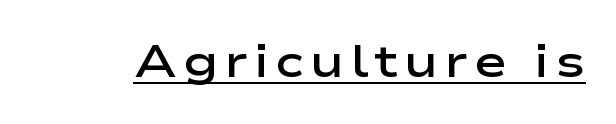
Q: Is the text bold? A: Semi-bold.
Q: Is the text italic (slanted)? A: No, it is upright.
Q: Is the typeface a serif or a sans-serif typeface? A: Sans-serif.
Q: Is the text underlined? A: Yes.
Q: Width (condensed, normal, or wide)? A: Wide.
Q: Stroke contrast? A: Low.
Q: x-height? A: Medium.
Q: Monospaced? A: No.
